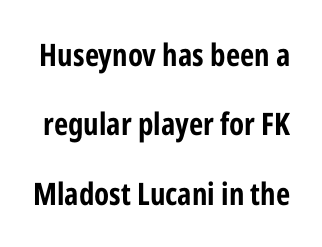
The image shows 31 px bold, condensed sans-serif type, upright; set loose line spacing (2.24x), normal letter spacing, not underlined; low stroke contrast and a medium x-height.
